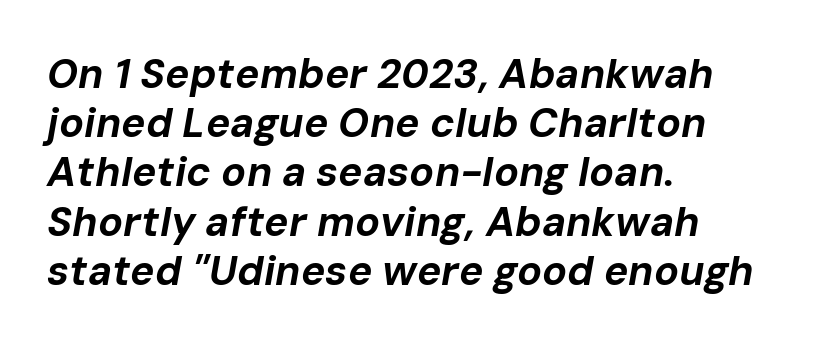
Q: Is the text bold? A: Yes.
Q: Is the text italic (slanted)? A: Yes, it leans right by about 10 degrees.
Q: Is the text underlined? A: No.
Q: How is the paragraph aligned? A: Left-aligned.
Q: Is the spacing between letters normal or unusually wide? A: Normal.
Q: Width (condensed, normal, or wide)? A: Normal.
Q: Stroke contrast? A: Low.
Q: x-height? A: Medium.
Q: Monospaced? A: No.
